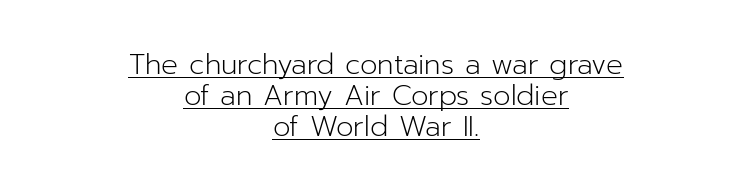
Do the characters align in a grid? No, the font is proportional. Here the glyphs are tracked normally, forming tight word shapes. Ordinary non-slanted type is in use. Regarding serifs, this sample does without them.
